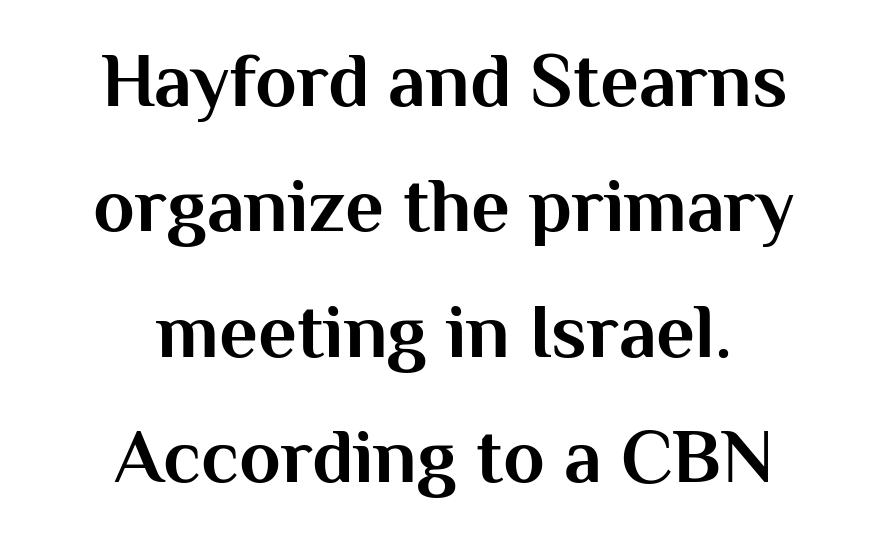
The image shows 76 px bold sans-serif type, upright; set centered, normal line spacing (1.65x), normal letter spacing, not underlined; medium stroke contrast and a medium x-height.
